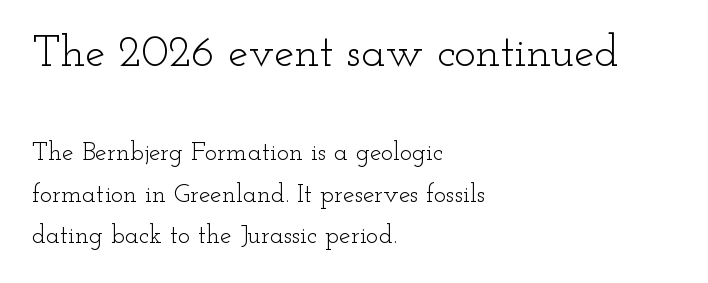
The font's upright variant was chosen for this text. Beneath every word, the page is bare. Each line starts at the same left margin while the right side varies. Proportional: the letters do not fall into vertical columns. Whoever set this made the first block the dominant, larger element.
